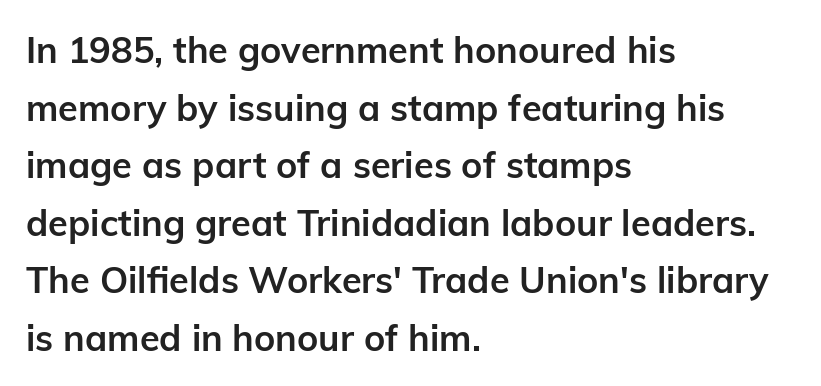
Q: Is the text bold? A: Yes.
Q: Is the text italic (slanted)? A: No, it is upright.
Q: Is the typeface a serif or a sans-serif typeface? A: Sans-serif.
Q: Is the text underlined? A: No.
Q: How is the paragraph aligned? A: Left-aligned.
Q: Is the spacing between letters normal or unusually wide? A: Normal.
Q: Is the spacing between lines tight, normal or loose? A: Normal.
Q: Width (condensed, normal, or wide)? A: Normal.
Q: Stroke contrast? A: Low.
Q: x-height? A: Medium.
Q: Monospaced? A: No.
